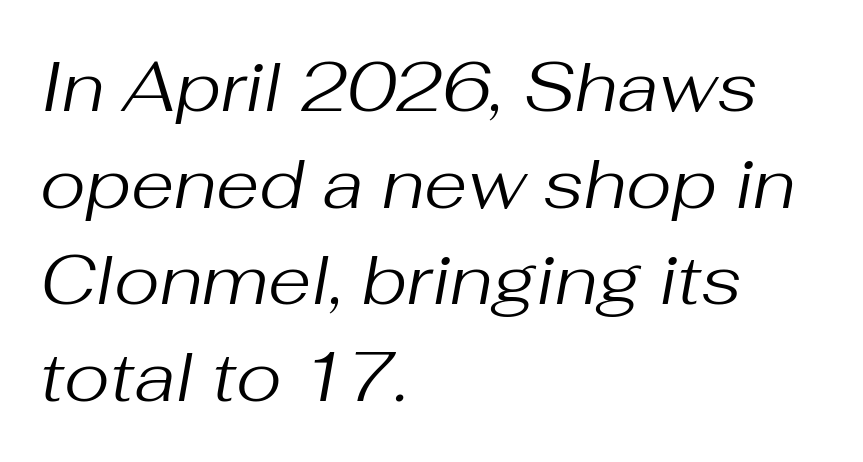
The face used here is rendered with its standard letterfit. Stroke thickness stays within the range of a standard reading face or lighter. Reading down the column, the eye jumps a familiar distance to each next line. It's the slanting kind of type.
